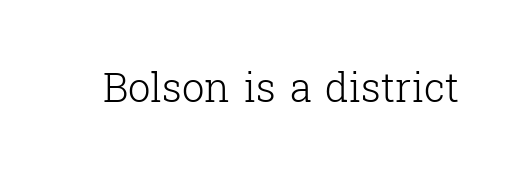
Q: Is the text bold? A: No.
Q: Is the text italic (slanted)? A: No, it is upright.
Q: Is the typeface a serif or a sans-serif typeface? A: Serif.
Q: Is the text underlined? A: No.
Q: Is the spacing between letters normal or unusually wide? A: Normal.
Q: Width (condensed, normal, or wide)? A: Normal.
Q: Stroke contrast? A: Low.
Q: x-height? A: Medium.
Q: Monospaced? A: No.
